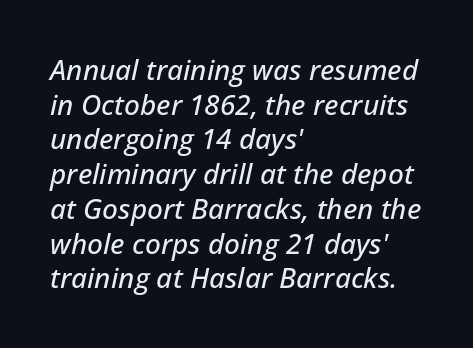
Italic? Definitely — the glyphs are oblique. Do the characters align in a grid? No, the font is proportional. The line texture is even and compact thanks to regular tracking. The foot of each line stays bare and open.
